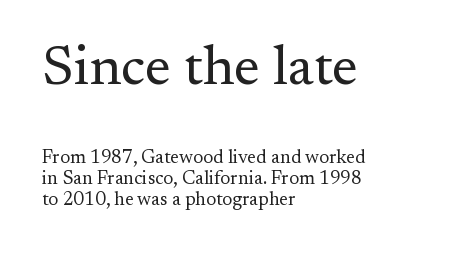
The image shows 56 px regular-weight serif type, upright; set left-aligned, tight line spacing (1.11x), normal letter spacing, not underlined; the first (top) block is 2.95x larger; medium stroke contrast and a small x-height.
